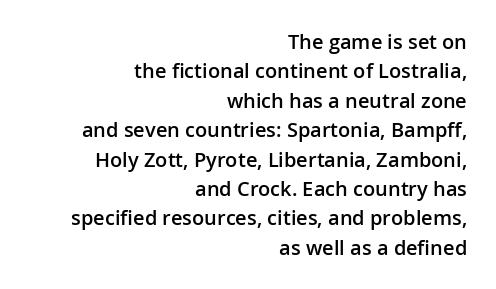
Q: Is the text bold? A: Semi-bold.
Q: Is the text italic (slanted)? A: No, it is upright.
Q: Is the text underlined? A: No.
Q: How is the paragraph aligned? A: Right-aligned.
Q: Is the spacing between letters normal or unusually wide? A: Normal.
Q: Is the spacing between lines tight, normal or loose? A: Normal.
